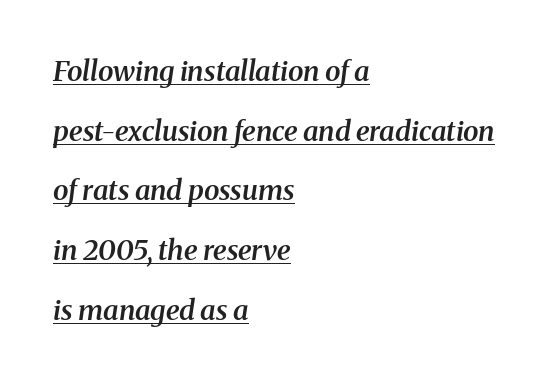
Q: Is the text bold? A: Semi-bold.
Q: Is the text italic (slanted)? A: Yes, it leans right by about 8 degrees.
Q: Is the typeface a serif or a sans-serif typeface? A: Serif.
Q: Is the text underlined? A: Yes.
Q: How is the paragraph aligned? A: Left-aligned.
Q: Is the spacing between letters normal or unusually wide? A: Normal.
Q: Is the spacing between lines tight, normal or loose? A: Loose.
Q: Width (condensed, normal, or wide)? A: Normal.
Q: Stroke contrast? A: Medium.
Q: x-height? A: Medium.
Q: Monospaced? A: No.
